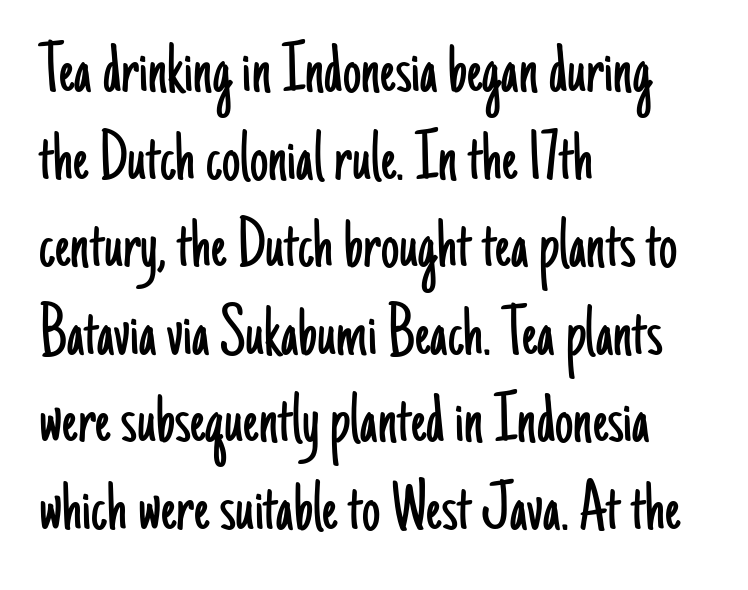
The image shows 73 px light, condensed sans-serif type, upright; set left-aligned, line spacing 1.2x, normal letter spacing, not underlined; low stroke contrast and a small x-height.
